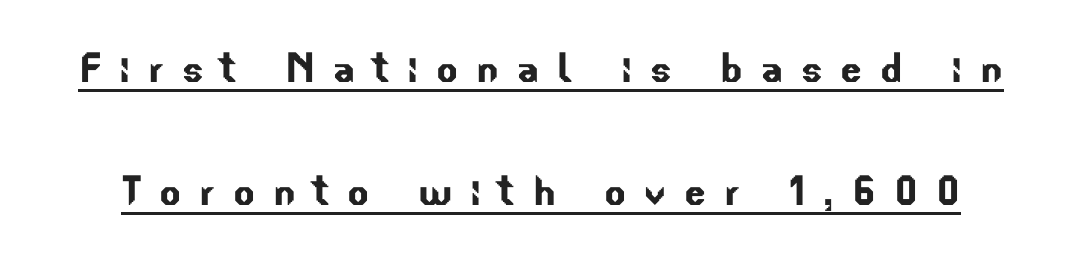
Q: Is the typeface a serif or a sans-serif typeface? A: Sans-serif.
Q: Is the text underlined? A: Yes.
Q: Is the spacing between letters normal or unusually wide? A: Unusually wide.
Q: Is the spacing between lines tight, normal or loose? A: Loose.
Q: Width (condensed, normal, or wide)? A: Normal.
Q: Stroke contrast? A: Low.
Q: x-height? A: Small.
Q: Monospaced? A: No.
